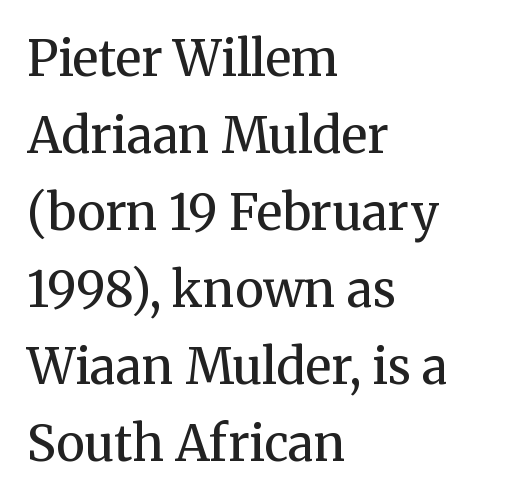
Q: Is the text bold? A: No.
Q: Is the text italic (slanted)? A: No, it is upright.
Q: Is the typeface a serif or a sans-serif typeface? A: Serif.
Q: Is the text underlined? A: No.
Q: How is the paragraph aligned? A: Left-aligned.
Q: Is the spacing between letters normal or unusually wide? A: Normal.
Q: Is the spacing between lines tight, normal or loose? A: Normal.
Q: Width (condensed, normal, or wide)? A: Normal.
Q: Stroke contrast? A: Medium.
Q: x-height? A: Medium.
Q: Monospaced? A: No.
